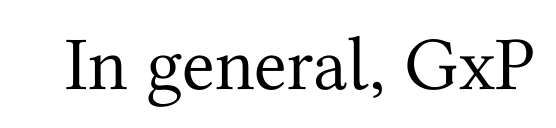
Q: Is the text bold? A: No.
Q: Is the text italic (slanted)? A: No, it is upright.
Q: Is the typeface a serif or a sans-serif typeface? A: Serif.
Q: Is the text underlined? A: No.
Q: Is the spacing between letters normal or unusually wide? A: Normal.
Q: Width (condensed, normal, or wide)? A: Normal.
Q: Stroke contrast? A: Medium.
Q: x-height? A: Medium.
Q: Monospaced? A: No.
